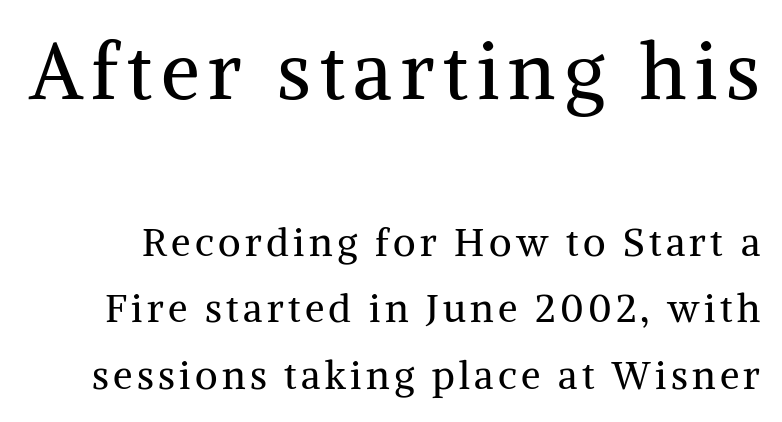
The rendering shows small feet on the letterforms — a serif design. If you squint, the top block still reads clearly — it's the larger of the two. Is the type heavy? It reads as light-to-regular instead. The face used here is proportionally spaced, like ordinary book or web type. These lines sit exactly where default settings would place them. The area under the type is left untouched.
